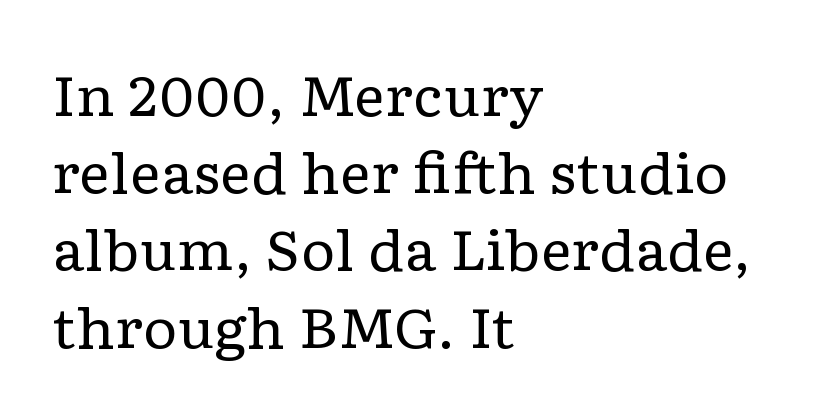
The image shows 54 px regular-weight, wide serif type, upright; set left-aligned, normal line spacing (1.43x), normal letter spacing, not underlined; low stroke contrast and a medium x-height.
